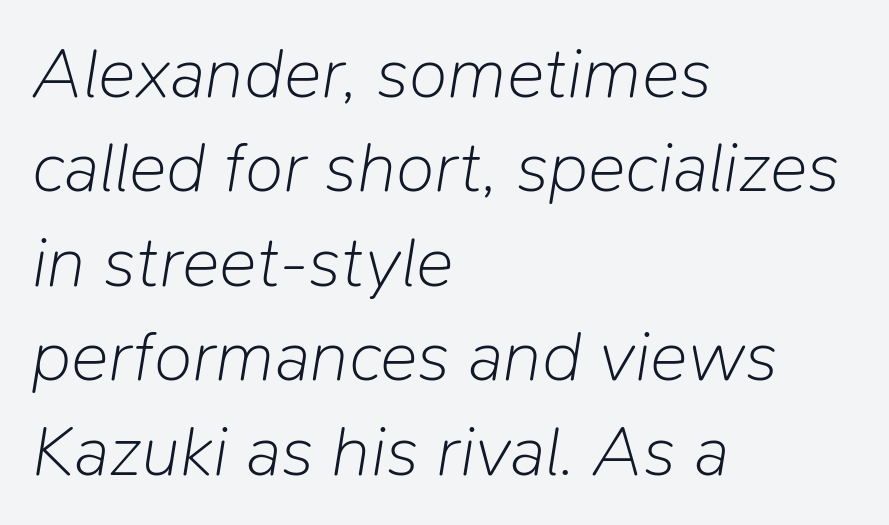
Stroke thickness stays within the range of a standard reading face or lighter. Descenders are the only things crossing below the line. Do the characters align in a grid? No, the font is proportional. The rendering anchors every line to the left-hand side. Is the type slanted? Yes — the strokes lean at a clear angle.
